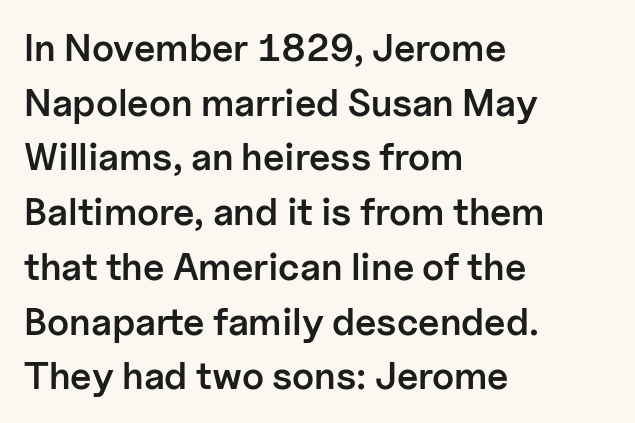
Nobody touched the tracking dial on this one. As a designer I'd log this as weight 600, semibold. Alignment: flush left. Style check: upright. Does the type have serifs? No, each stem ends abruptly.
